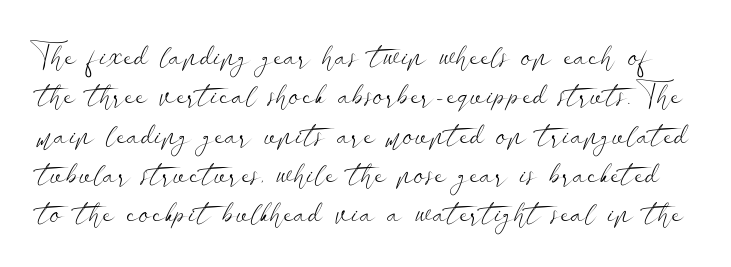
Descender tails drop into unmarked territory. Stroke mass is kept to a normal reading level or below. Unlike a traditional serif, this face leaves its strokes unadorned. Varying glyph widths throughout — classic text-font behaviour.
